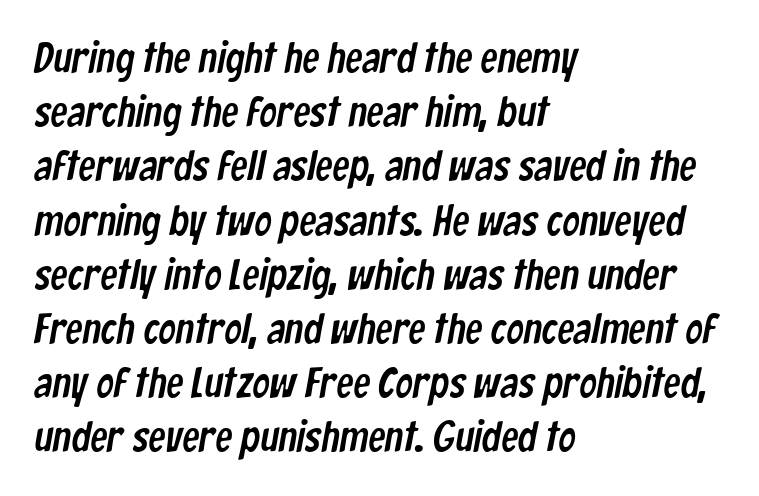
{"serif": "no", "width": "condensed", "stroke_contrast": "low", "x_height": "medium", "monospaced": "no", "underline": "no", "align": "left", "line_spacing": "normal", "line_spacing_ratio": 1.26, "letter_spacing": "normal", "letter_spacing_em": 0.0, "glyph_px": 43}
